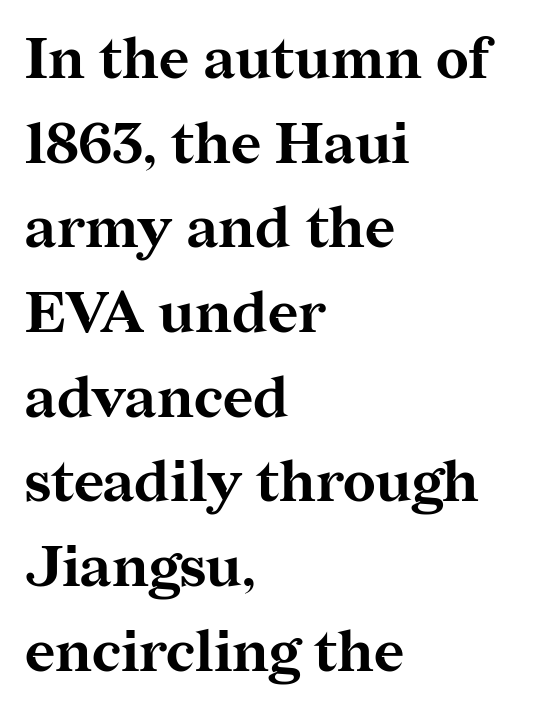
The image shows 58 px bold serif type, upright; set left-aligned, normal line spacing (1.46x), normal letter spacing, not underlined; medium stroke contrast and a medium x-height.
